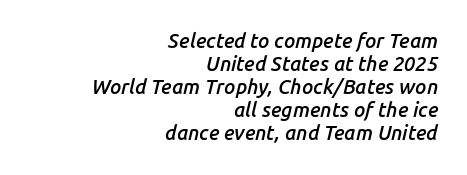
The image shows 20 px text type, italic (leaning right); set right-aligned, tight line spacing (1.15x), normal letter spacing, not underlined.
